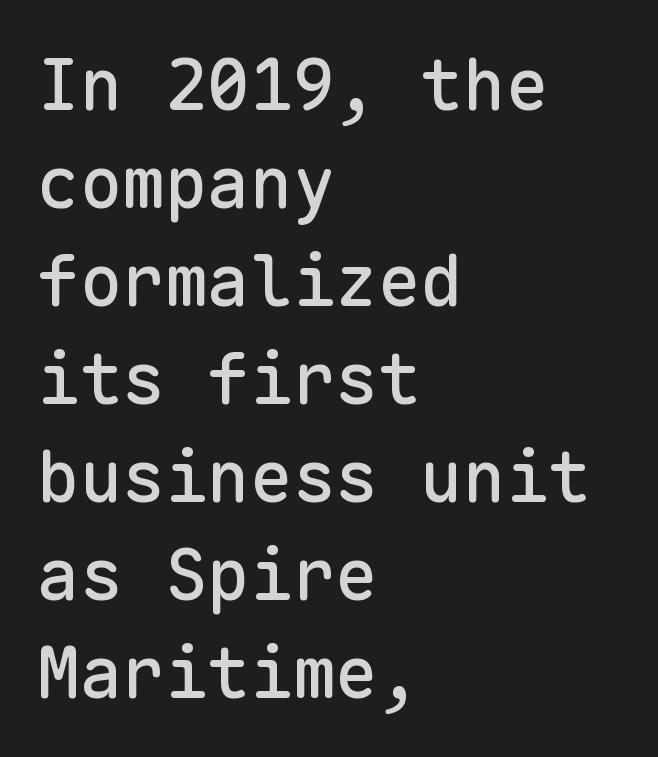
Q: Is the text italic (slanted)? A: No, it is upright.
Q: Is the typeface a serif or a sans-serif typeface? A: Sans-serif.
Q: Is the text underlined? A: No.
Q: How is the paragraph aligned? A: Left-aligned.
Q: Is the spacing between letters normal or unusually wide? A: Normal.
Q: Is the spacing between lines tight, normal or loose? A: Normal.
Q: Width (condensed, normal, or wide)? A: Normal.
Q: Stroke contrast? A: Low.
Q: x-height? A: Medium.
Q: Monospaced? A: Yes.
